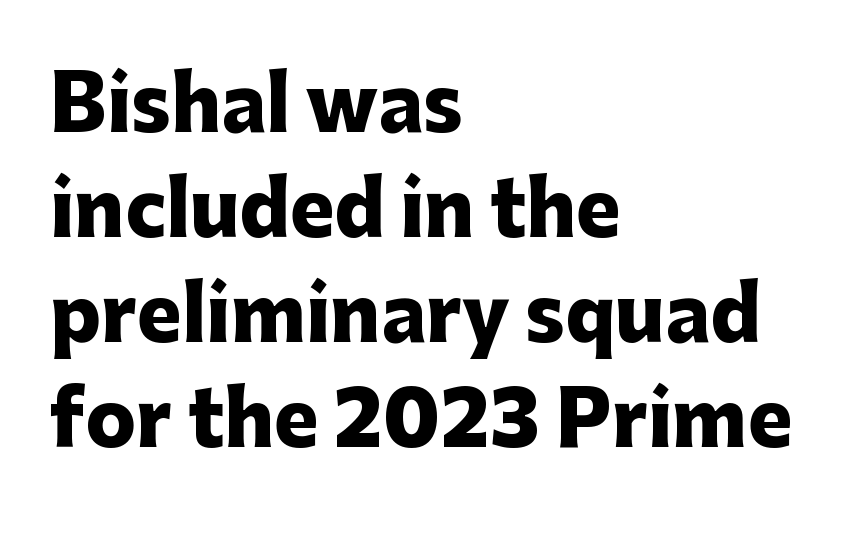
Q: Is the text bold? A: Yes.
Q: Is the text italic (slanted)? A: No, it is upright.
Q: Is the typeface a serif or a sans-serif typeface? A: Sans-serif.
Q: Is the text underlined? A: No.
Q: How is the paragraph aligned? A: Left-aligned.
Q: Is the spacing between letters normal or unusually wide? A: Normal.
Q: Is the spacing between lines tight, normal or loose? A: Normal.
Q: Width (condensed, normal, or wide)? A: Normal.
Q: Stroke contrast? A: Low.
Q: x-height? A: Medium.
Q: Monospaced? A: No.
